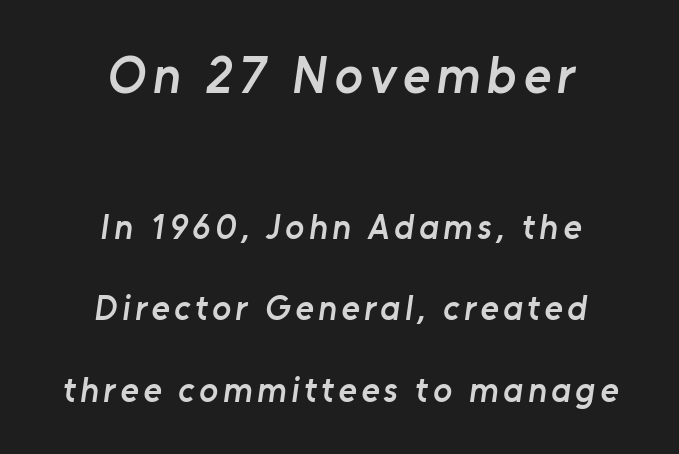
The image shows 52 px semibold sans-serif type; set centered, loose line spacing (2.32x), not underlined; the first (top) block is 1.49x larger; low stroke contrast and a medium x-height.
